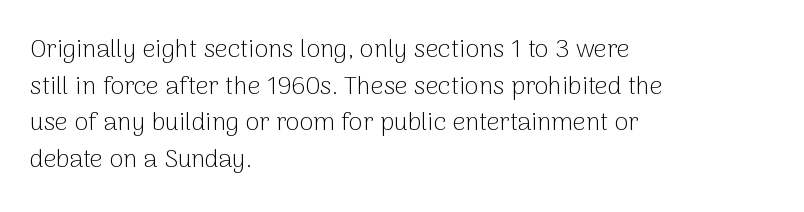
The image shows 25 px text type, upright; set left-aligned, normal line spacing (1.47x), normal letter spacing, not underlined.
